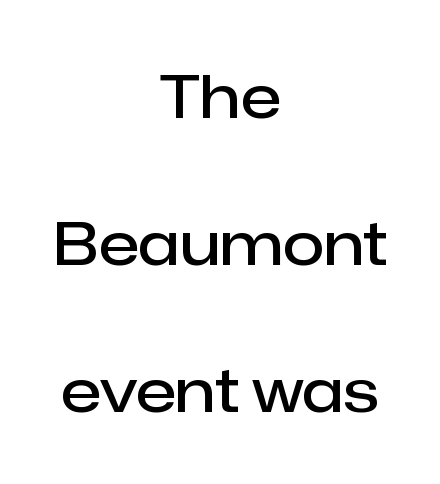
Glyph-to-glyph distance matches everyday printed text. Strokes here are thickened, but only to semibold level. Posture: straight, roman, zero tilt. The font family rendered here belongs to the sans-serif group. The passage shown is not underscored anywhere. The paragraph shown floats in the horizontal middle.
